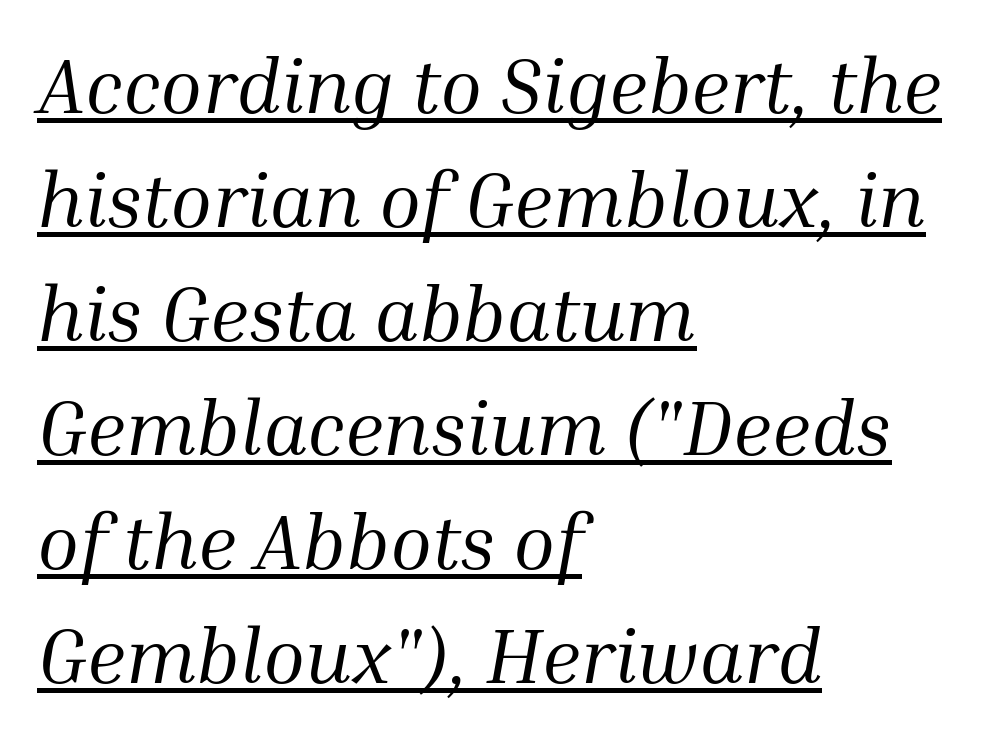
The image shows 77 px regular-weight serif type, italic (leaning right); set left-aligned, normal line spacing (1.48x), normal letter spacing, underlined; medium stroke contrast and a medium x-height.
